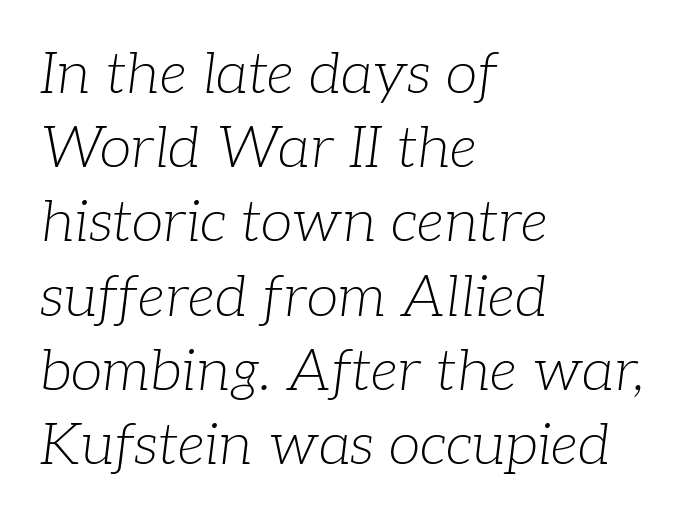
Q: Is the text bold? A: No.
Q: Is the text italic (slanted)? A: Yes, it leans right by about 7 degrees.
Q: Is the typeface a serif or a sans-serif typeface? A: Serif.
Q: Is the text underlined? A: No.
Q: How is the paragraph aligned? A: Left-aligned.
Q: Is the spacing between letters normal or unusually wide? A: Normal.
Q: Is the spacing between lines tight, normal or loose? A: Normal.
Q: Width (condensed, normal, or wide)? A: Normal.
Q: Stroke contrast? A: Low.
Q: x-height? A: Medium.
Q: Monospaced? A: No.
